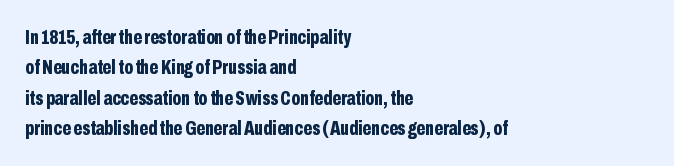
The image shows 21 px bold type, upright; set left-aligned, normal line spacing (1.45x), normal letter spacing, not underlined.
